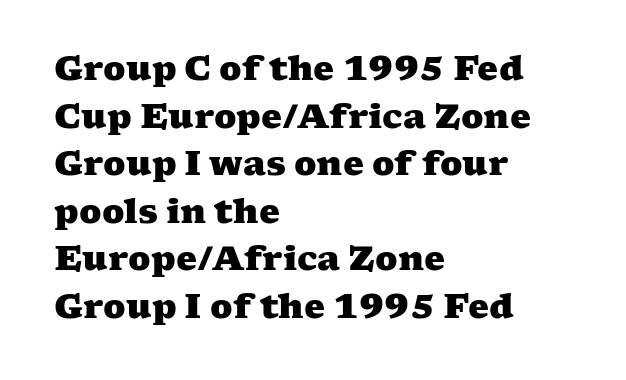
Line beginnings align vertically; line endings do not. Students, observe: this is what conventionally led text looks like. Is the letter spacing exaggerated? No — it looks like the ordinary default. Only glyphs here, with clear space below each row. Little horizontal feet cap the strokes, marking this as serif type. Varying glyph widths throughout — classic text-font behaviour.
